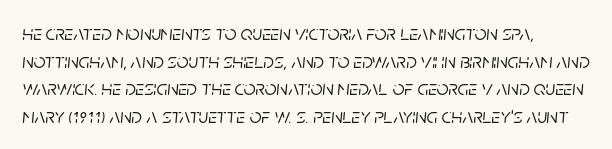
Inter-character spacing is left at the font's built-in metrics. The foot of each line stays bare and open. Successive baselines arrive at the customary interval. This sample uses an oblique cut, with every glyph tilted off the vertical.
